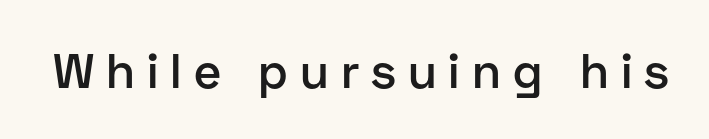
The image shows 48 px semibold sans-serif type, upright; set unusually wide letter spacing (+0.25 em), not underlined; low stroke contrast and a medium x-height.
